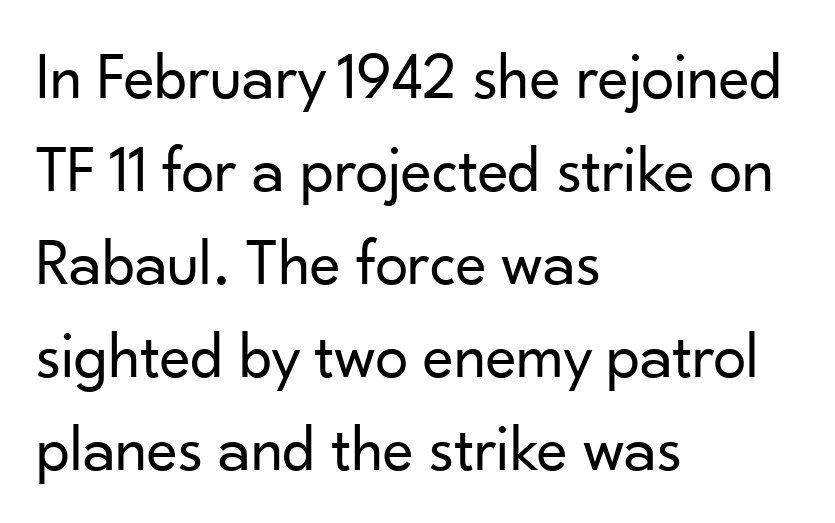
The image shows 66 px regular-weight sans-serif type, upright; set left-aligned, normal line spacing (1.41x), normal letter spacing, not underlined; low stroke contrast and a small x-height.
